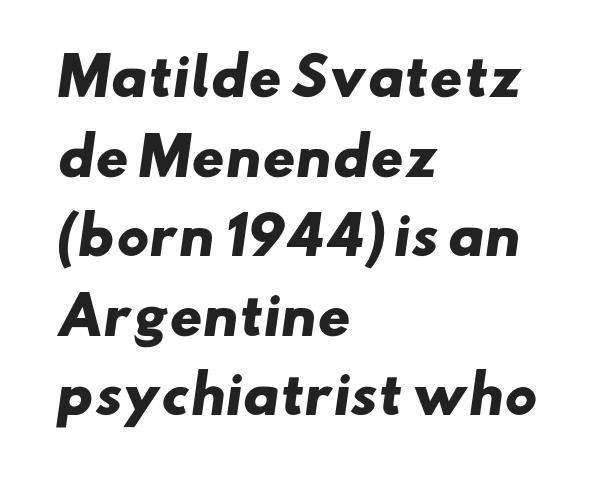
The typesetter chose a ragged-right arrangement here. Does extra space separate the letters? No, they use regular spacing. The designer went with a sans here, leaving each stem footless. The glyphs have the mass of a bold cut.
